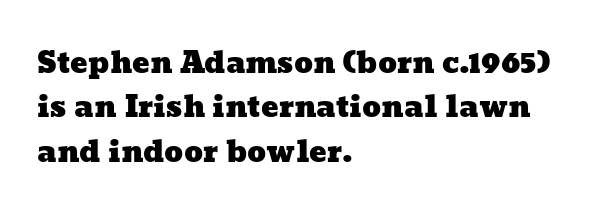
The image shows 29 px wide type; set left-aligned, normal line spacing (1.53x), normal letter spacing, not underlined; low stroke contrast and a medium x-height.
